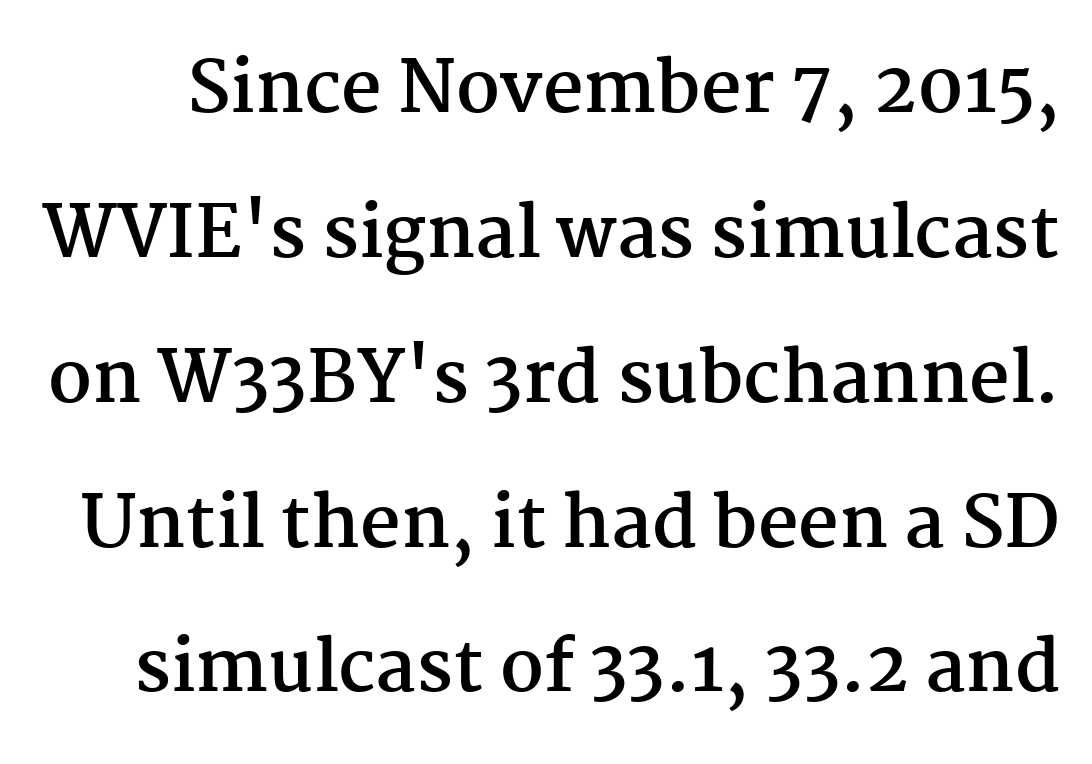
Q: Is the text bold? A: Yes.
Q: Is the text italic (slanted)? A: No, it is upright.
Q: Is the typeface a serif or a sans-serif typeface? A: Serif.
Q: Is the text underlined? A: No.
Q: Is the spacing between letters normal or unusually wide? A: Normal.
Q: Is the spacing between lines tight, normal or loose? A: Loose.
Q: Width (condensed, normal, or wide)? A: Normal.
Q: Stroke contrast? A: Medium.
Q: x-height? A: Medium.
Q: Monospaced? A: No.
